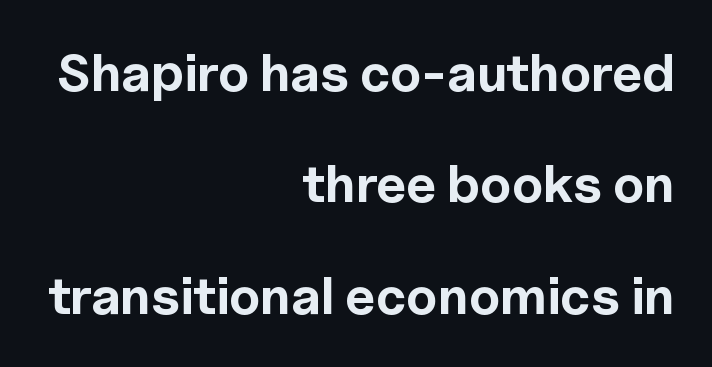
Q: Is the text bold? A: Yes.
Q: Is the text italic (slanted)? A: No, it is upright.
Q: Is the typeface a serif or a sans-serif typeface? A: Sans-serif.
Q: Is the text underlined? A: No.
Q: How is the paragraph aligned? A: Right-aligned.
Q: Is the spacing between letters normal or unusually wide? A: Normal.
Q: Is the spacing between lines tight, normal or loose? A: Loose.
Q: Width (condensed, normal, or wide)? A: Normal.
Q: x-height? A: Medium.
Q: Monospaced? A: No.
